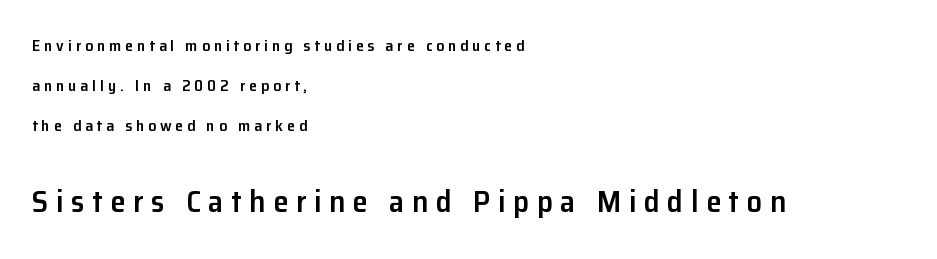
{"serif": "no", "italic": "no", "bold": "semi", "weight": "semibold", "width": "normal", "stroke_contrast": "low", "x_height": "medium", "monospaced": "no", "underline": "no", "align": "left", "line_spacing": "loose", "line_spacing_ratio": 2.49, "letter_spacing": "wide", "letter_spacing_em": 0.24, "larger_block": "second", "size_ratio": 1.94, "glyph_px": 31}
